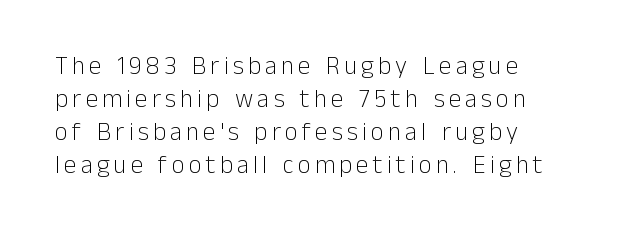
Alignment: flush left. Leading: standard. Every stem runs plumb, perpendicular to the baseline. Stem width sits at or under what a default text font uses.
